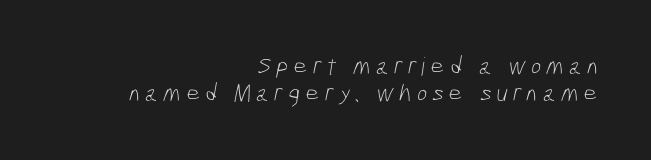
Q: Is the text bold? A: No.
Q: Is the text underlined? A: No.
Q: How is the paragraph aligned? A: Right-aligned.
Q: Is the spacing between lines tight, normal or loose? A: Tight.
